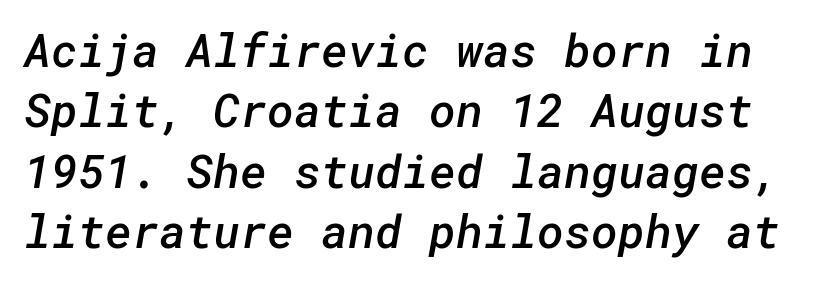
{"serif": "no", "bold": "semi", "weight": "semibold", "width": "normal", "stroke_contrast": "low", "x_height": "medium", "underline": "no", "line_spacing": "normal", "line_spacing_ratio": 1.31, "letter_spacing": "normal", "letter_spacing_em": 0.0, "glyph_px": 46}
